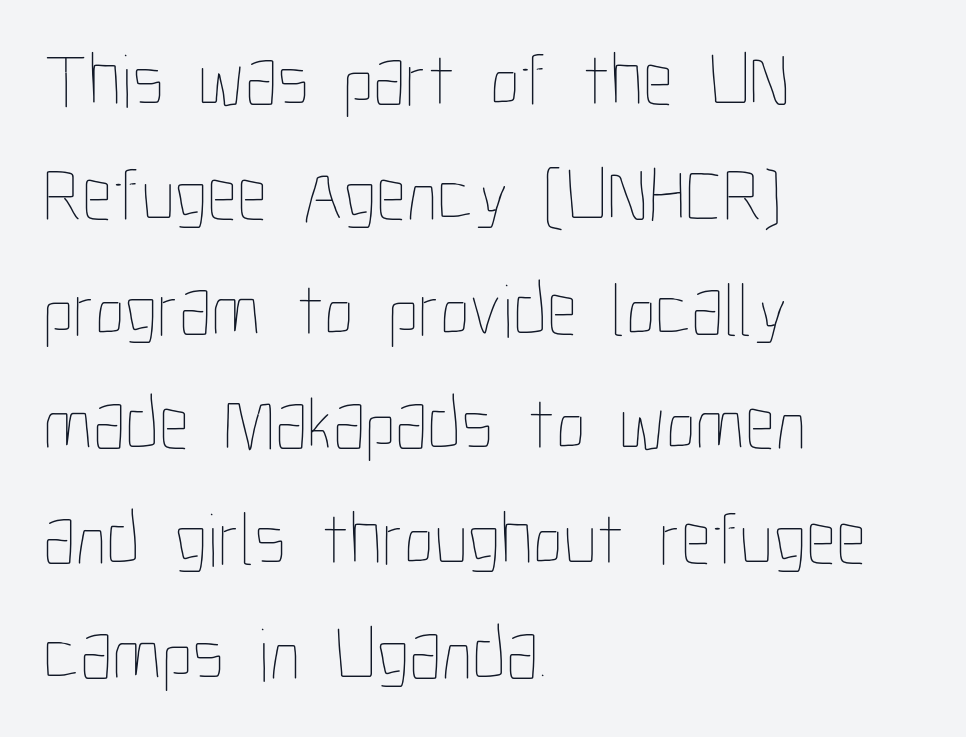
{"italic": "no", "bold": "no", "weight": "thin", "width": "condensed", "stroke_contrast": "low", "x_height": "medium", "monospaced": "no", "underline": "no", "align": "left", "line_spacing": "normal", "line_spacing_ratio": 1.51, "letter_spacing": "normal", "letter_spacing_em": 0.0, "glyph_px": 76}
